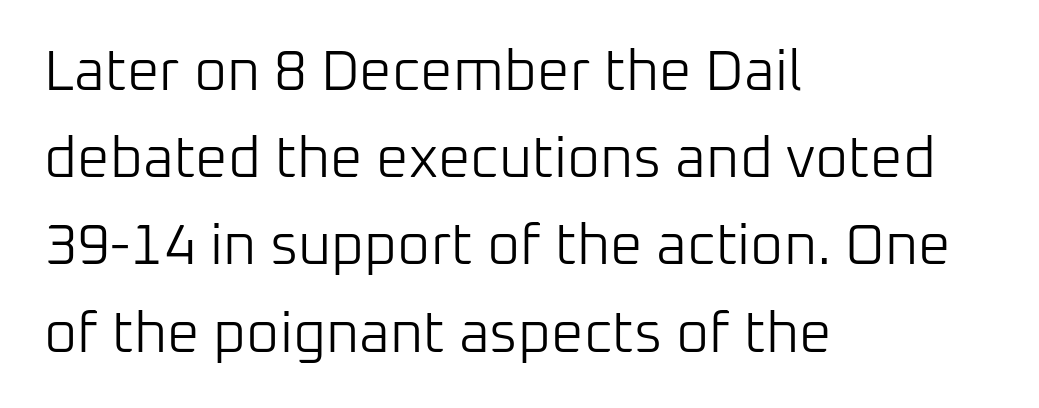
The image shows 57 px light sans-serif type, upright; set left-aligned, normal line spacing (1.53x), normal letter spacing, not underlined; low stroke contrast and a medium x-height.
